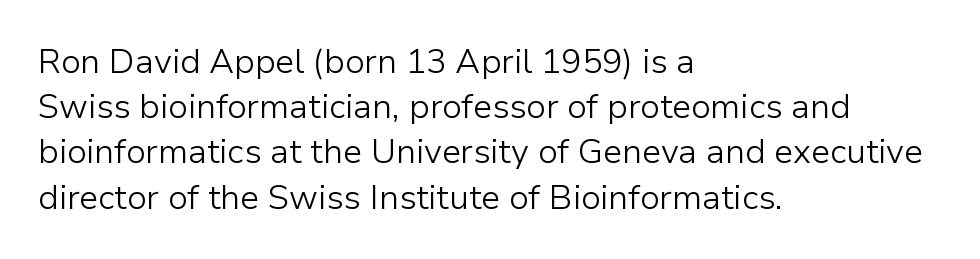
The image shows 34 px light sans-serif type, upright; set left-aligned, normal line spacing (1.33x), normal letter spacing, not underlined; low stroke contrast and a medium x-height.
